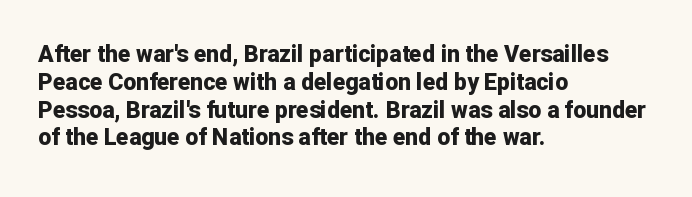
{"italic": "no", "bold": "yes", "underline": "no", "align": "left", "line_spacing_ratio": 1.21, "letter_spacing": "normal", "letter_spacing_em": 0.0, "glyph_px": 23}
